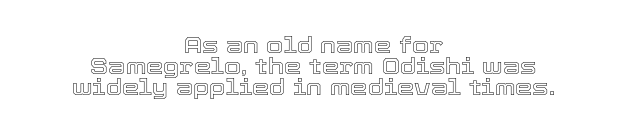
Q: Is the text italic (slanted)? A: No, it is upright.
Q: Is the text underlined? A: No.
Q: How is the paragraph aligned? A: Centered.
Q: Is the spacing between letters normal or unusually wide? A: Normal.
Q: Is the spacing between lines tight, normal or loose? A: Tight.
